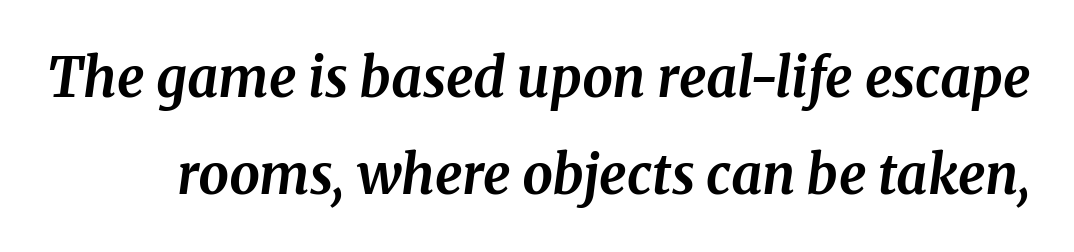
{"serif": "yes", "italic": "yes", "lean": "right", "slant_degrees": 8, "bold": "yes", "weight": "bold", "width": "normal", "stroke_contrast": "medium", "x_height": "medium", "monospaced": "no", "underline": "no", "line_spacing_ratio": 1.79, "letter_spacing": "normal", "letter_spacing_em": 0.0, "glyph_px": 54}
